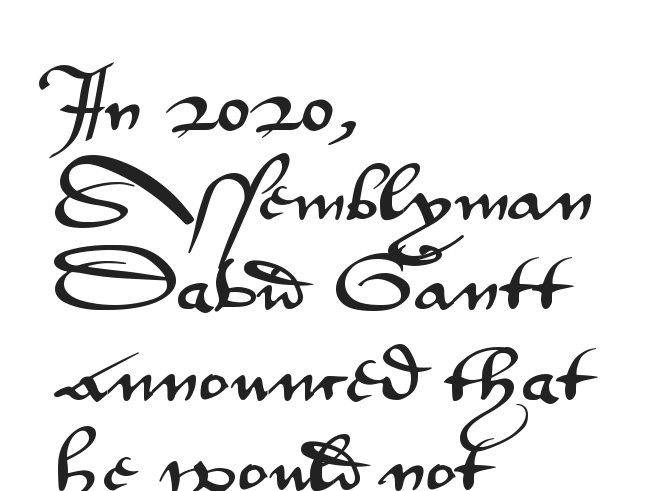
The image shows 64 px wide sans-serif type; set left-aligned, normal line spacing (1.41x), normal letter spacing, not underlined; medium stroke contrast and a small x-height.
